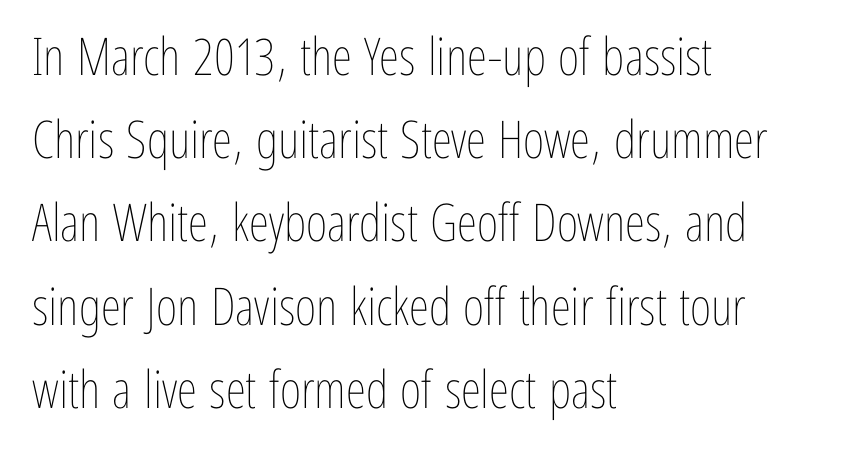
No italicization has been applied; the sample stays upright. Where is the straight margin? On the left. Stems here are at most as thick as an everyday book face. Think of a printed novel: that variable character pitch is what you see here. Compared with typical paragraphs, the rows here are spaced about the same.
